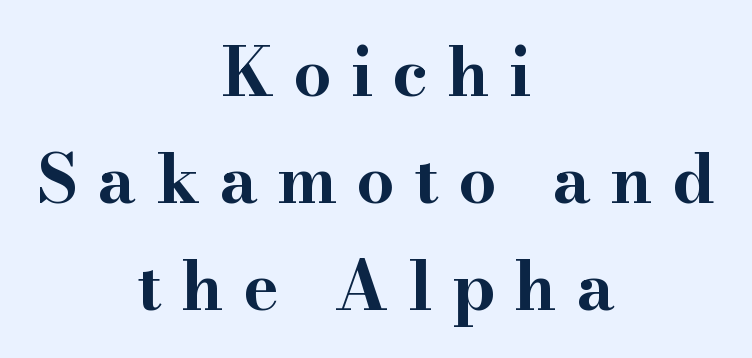
{"serif": "yes", "italic": "no", "bold": "yes", "weight": "bold", "width": "wide", "stroke_contrast": "high", "x_height": "small", "monospaced": "no", "underline": "no", "align": "center", "line_spacing": "normal", "line_spacing_ratio": 1.6, "letter_spacing": "wide", "letter_spacing_em": 0.29, "glyph_px": 67}
